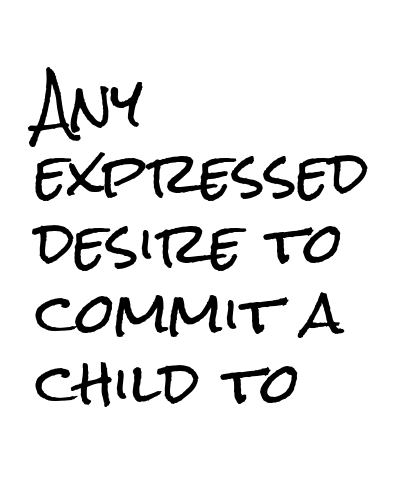
Are there feet on the stems? There aren't — it's a sans. Tracking here is standard; glyphs follow each other at the usual distance. The rows are spaced the way most documents space them. The specimen reads as upright at a glance. Varying glyph widths throughout — classic text-font behaviour.
